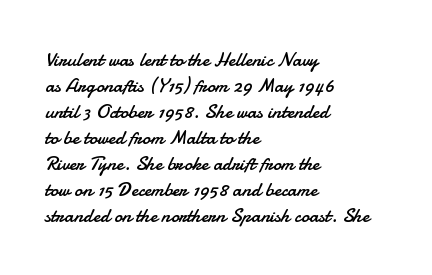
Q: Is the text bold? A: No.
Q: Is the text italic (slanted)? A: Yes.
Q: Is the text underlined? A: No.
Q: How is the paragraph aligned? A: Left-aligned.
Q: Is the spacing between letters normal or unusually wide? A: Normal.
Q: Is the spacing between lines tight, normal or loose? A: Normal.
